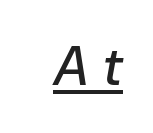
Is the type slanted? Yes — the strokes lean at a clear angle. The typesetter has applied underlining to the passage shown. Substantial extra tracking has been applied to these lines. The face used here is proportionally spaced, like ordinary book or web type.
